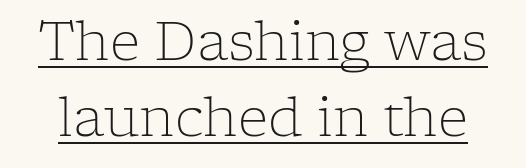
The image shows 53 px light serif type, upright; set normal line spacing (1.43x), normal letter spacing, underlined; low stroke contrast and a medium x-height.
